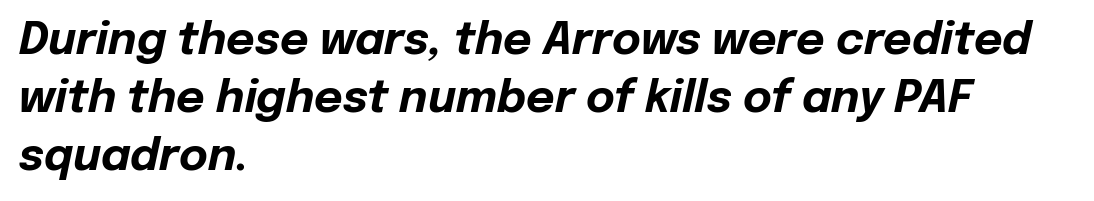
{"italic": "yes", "lean": "right", "slant_degrees": 12, "bold": "yes", "weight": "bold", "width": "normal", "stroke_contrast": "low", "x_height": "medium", "monospaced": "no", "underline": "no", "align": "left", "line_spacing": "normal", "line_spacing_ratio": 1.32, "letter_spacing": "normal", "letter_spacing_em": 0.0, "glyph_px": 44}
